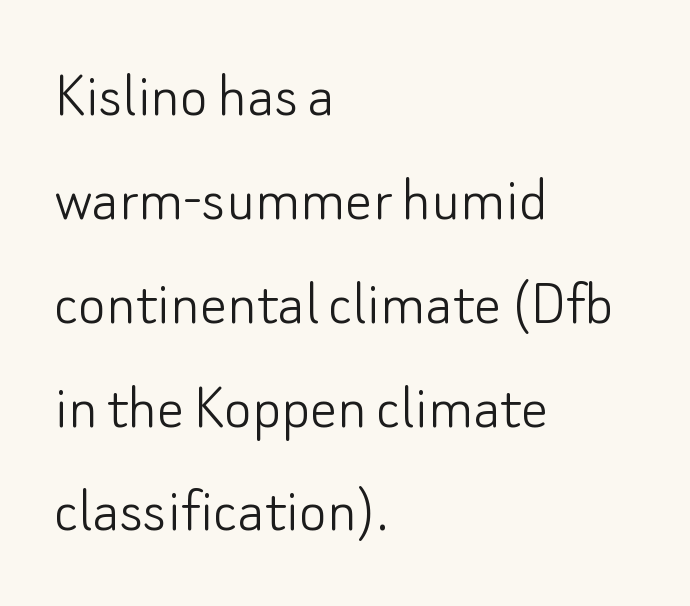
The image shows 67 px light sans-serif type, upright; set left-aligned, normal line spacing (1.55x), normal letter spacing, not underlined; low stroke contrast and a small x-height.
